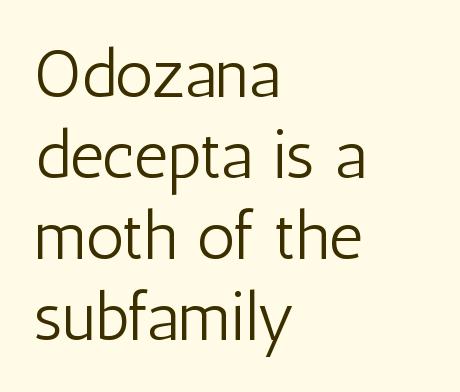
Ascenders rise straight up at ninety degrees. Descenders hang freely into open space. What stands out about the letter spacing? Nothing — it is the standard amount. You could not count columns in this text — the font is proportionally spaced.
